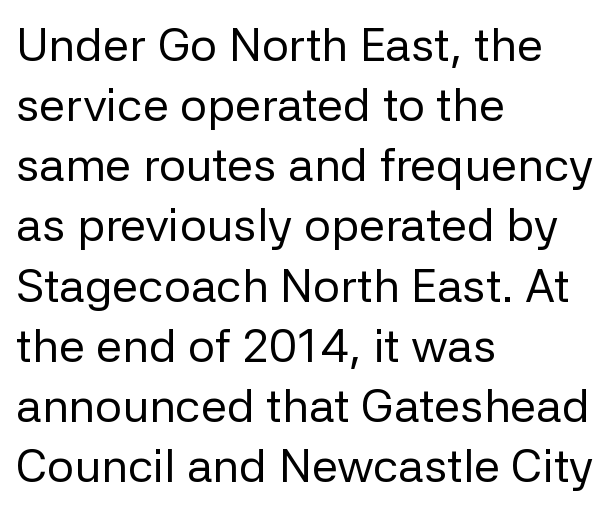
Q: Is the text bold? A: No.
Q: Is the text italic (slanted)? A: No, it is upright.
Q: Is the typeface a serif or a sans-serif typeface? A: Sans-serif.
Q: Is the text underlined? A: No.
Q: How is the paragraph aligned? A: Left-aligned.
Q: Is the spacing between letters normal or unusually wide? A: Normal.
Q: Is the spacing between lines tight, normal or loose? A: Normal.
Q: Width (condensed, normal, or wide)? A: Normal.
Q: Stroke contrast? A: Low.
Q: x-height? A: Medium.
Q: Monospaced? A: No.
